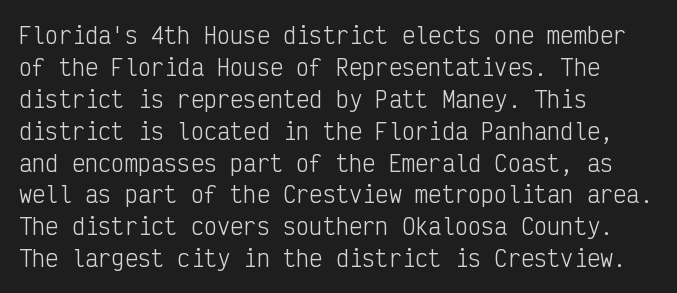
The image shows 22 px text type, upright; set left-aligned, normal line spacing (1.45x), normal letter spacing, not underlined.
